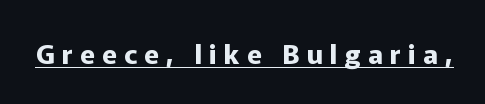
Display-style spreading of the glyphs; the letterfit is very open. The rendering uses the underline text-decoration. The glyphs have the mass of a bold cut. Every stem runs plumb, perpendicular to the baseline.
